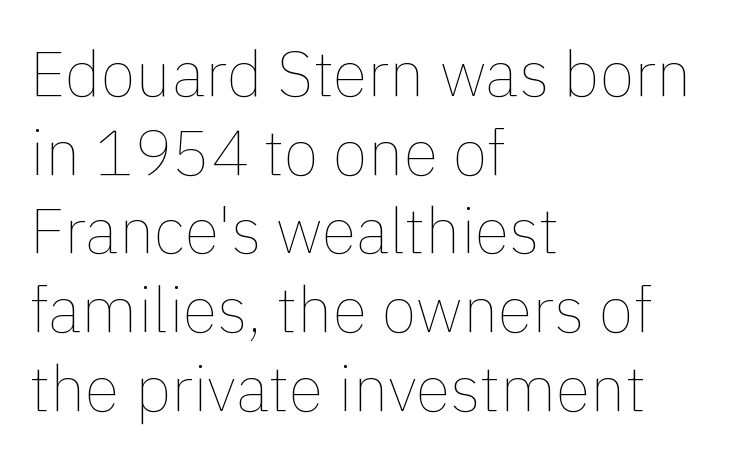
The image shows 64 px thin type, upright; set left-aligned, line spacing 1.23x, normal letter spacing, not underlined; a medium x-height.
